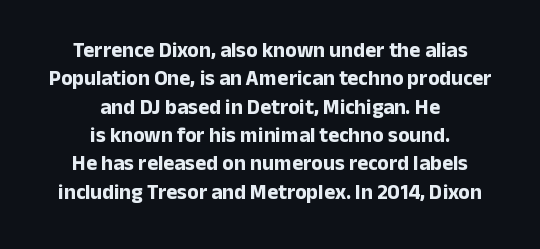
The image shows 21 px bold type, upright; set centered, normal line spacing (1.35x), normal letter spacing, not underlined.
